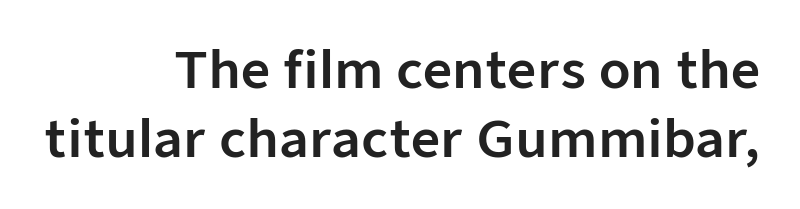
{"serif": "no", "italic": "no", "width": "normal", "stroke_contrast": "low", "x_height": "medium", "monospaced": "no", "underline": "no", "align": "right", "line_spacing": "normal", "line_spacing_ratio": 1.35, "letter_spacing": "normal", "letter_spacing_em": 0.0, "glyph_px": 51}
